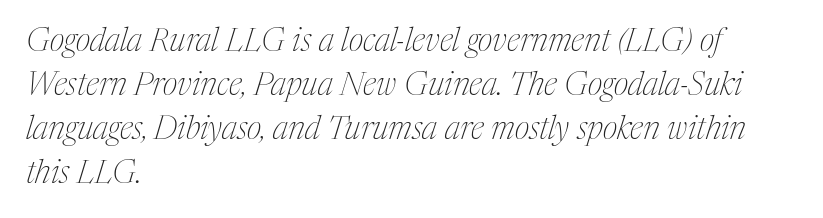
Summary of vertical rhythm: regular, with standard interline spacing. The rendering applies a slant to the glyphs. Where is the straight margin? On the left. Do the characters align in a grid? No, the font is proportional. Examine the stroke ends and you'll spot serifs.
